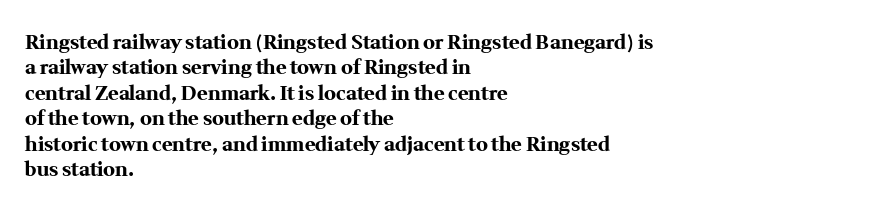
{"italic": "no", "bold": "yes", "underline": "no", "align": "left", "line_spacing": "normal", "line_spacing_ratio": 1.27, "letter_spacing": "normal", "letter_spacing_em": 0.0, "glyph_px": 20}
